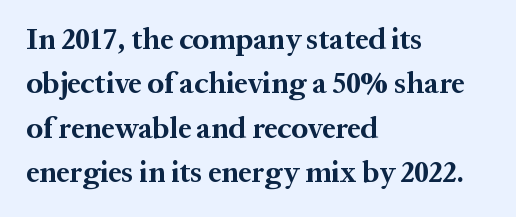
Q: Is the text bold? A: Yes.
Q: Is the text italic (slanted)? A: No, it is upright.
Q: Is the typeface a serif or a sans-serif typeface? A: Serif.
Q: Is the text underlined? A: No.
Q: How is the paragraph aligned? A: Left-aligned.
Q: Is the spacing between letters normal or unusually wide? A: Normal.
Q: Is the spacing between lines tight, normal or loose? A: Normal.
Q: Width (condensed, normal, or wide)? A: Normal.
Q: Stroke contrast? A: Medium.
Q: x-height? A: Medium.
Q: Monospaced? A: No.
